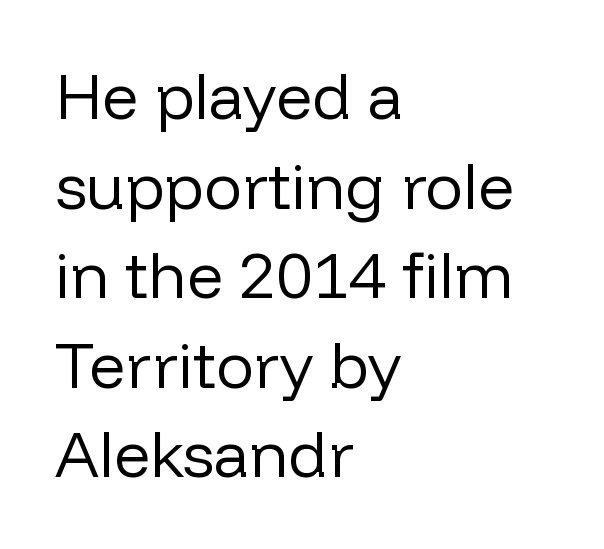
The image shows 64 px regular-weight sans-serif type, upright; set left-aligned, normal line spacing (1.4x), normal letter spacing, not underlined; low stroke contrast and a medium x-height.
